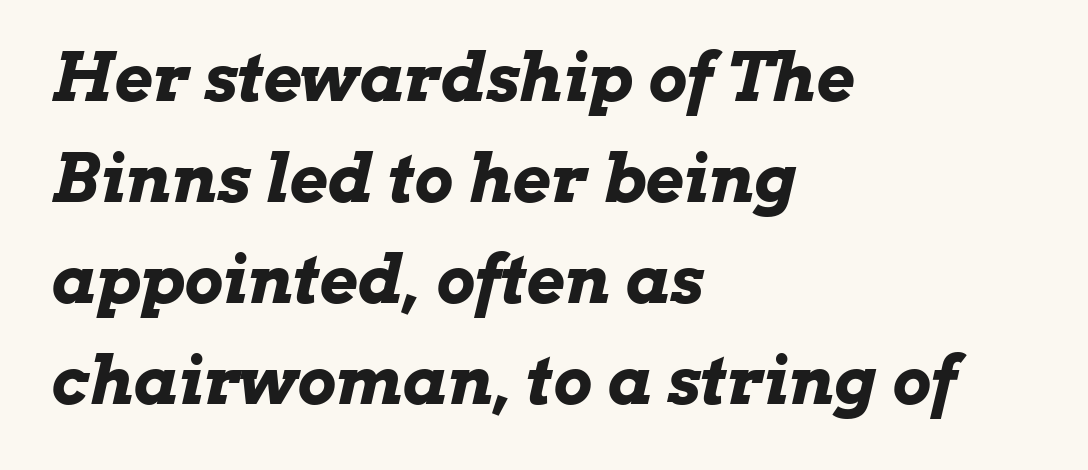
{"italic": "yes", "lean": "right", "slant_degrees": 13, "bold": "yes", "weight": "bold", "width": "wide", "stroke_contrast": "low", "x_height": "medium", "monospaced": "no", "underline": "no", "align": "left", "line_spacing": "normal", "line_spacing_ratio": 1.53, "letter_spacing": "normal", "letter_spacing_em": 0.0, "glyph_px": 66}
